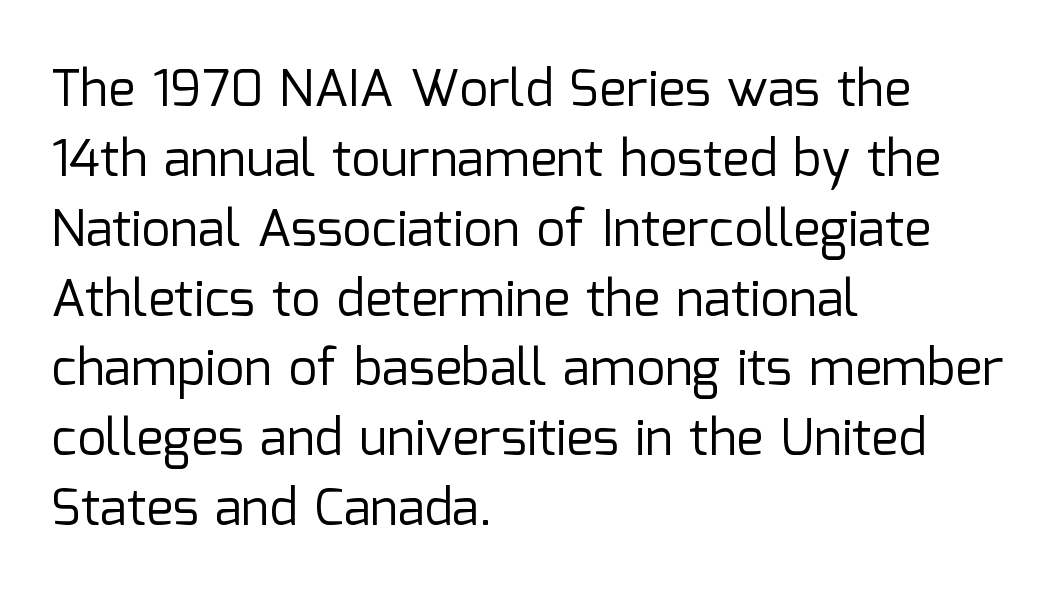
Compared with typical body copy, the letter spacing here is the same. Designer's note — italics off, roman on. Normally led — the rows are evenly, conventionally spaced. Horizontal alignment here is leftward, the default for most running prose. Is this a heavy cut? Hardly; it is regular or lighter.
